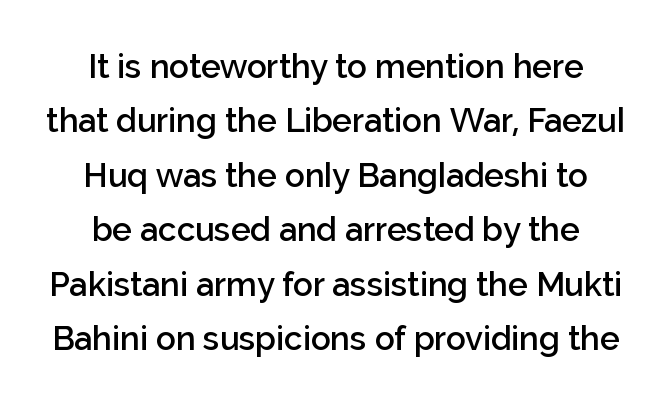
{"serif": "no", "italic": "no", "bold": "semi", "weight": "semibold", "width": "normal", "stroke_contrast": "low", "x_height": "medium", "monospaced": "no", "underline": "no", "line_spacing": "normal", "line_spacing_ratio": 1.65, "letter_spacing": "normal", "letter_spacing_em": 0.0, "glyph_px": 33}
